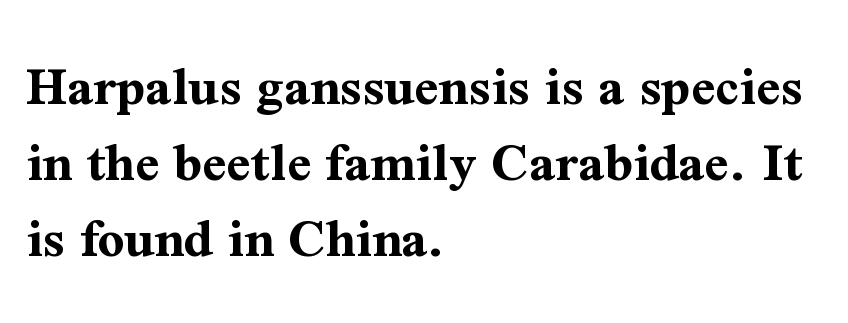
Q: Is the text bold? A: Yes.
Q: Is the text italic (slanted)? A: No, it is upright.
Q: Is the typeface a serif or a sans-serif typeface? A: Serif.
Q: Is the text underlined? A: No.
Q: How is the paragraph aligned? A: Left-aligned.
Q: Is the spacing between letters normal or unusually wide? A: Normal.
Q: Is the spacing between lines tight, normal or loose? A: Normal.
Q: Width (condensed, normal, or wide)? A: Normal.
Q: Stroke contrast? A: Medium.
Q: x-height? A: Medium.
Q: Monospaced? A: No.
